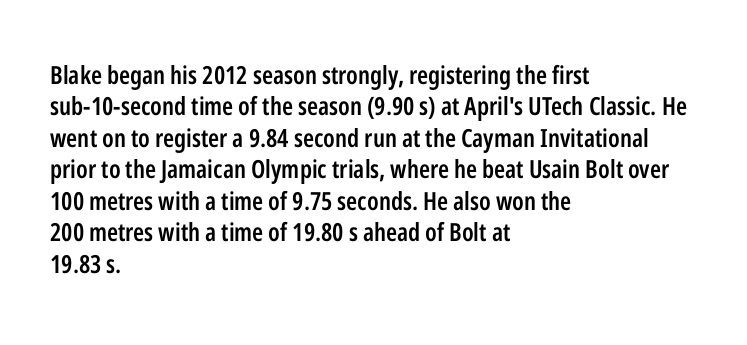
The image shows 25 px text type, upright; set left-aligned, normal line spacing (1.26x), normal letter spacing, not underlined.
